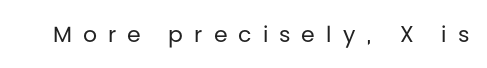
{"italic": "no", "bold": "no", "underline": "no", "letter_spacing": "wide", "letter_spacing_em": 0.5, "glyph_px": 22}
